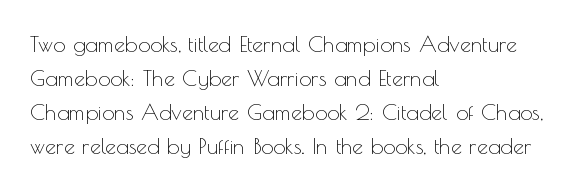
The image shows 22 px text type, upright; set left-aligned, normal line spacing (1.55x), normal letter spacing, not underlined.
